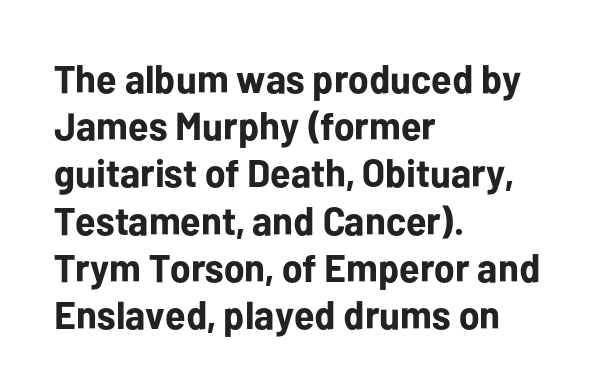
Q: Is the text bold? A: Yes.
Q: Is the text italic (slanted)? A: No, it is upright.
Q: Is the typeface a serif or a sans-serif typeface? A: Sans-serif.
Q: Is the text underlined? A: No.
Q: How is the paragraph aligned? A: Left-aligned.
Q: Is the spacing between letters normal or unusually wide? A: Normal.
Q: Width (condensed, normal, or wide)? A: Normal.
Q: Stroke contrast? A: Low.
Q: x-height? A: Medium.
Q: Monospaced? A: No.
